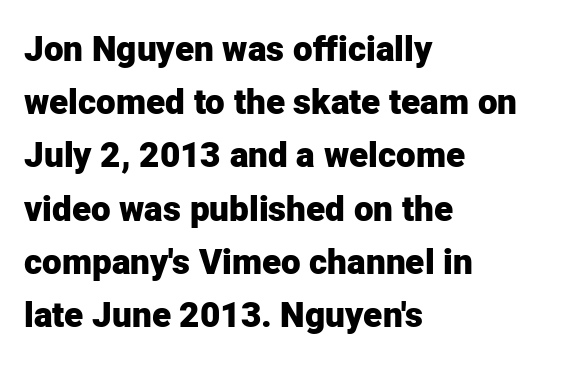
Q: Is the text bold? A: Yes.
Q: Is the text italic (slanted)? A: No, it is upright.
Q: Is the typeface a serif or a sans-serif typeface? A: Sans-serif.
Q: Is the text underlined? A: No.
Q: How is the paragraph aligned? A: Left-aligned.
Q: Is the spacing between letters normal or unusually wide? A: Normal.
Q: Is the spacing between lines tight, normal or loose? A: Normal.
Q: Width (condensed, normal, or wide)? A: Normal.
Q: Stroke contrast? A: Low.
Q: x-height? A: Medium.
Q: Monospaced? A: No.
